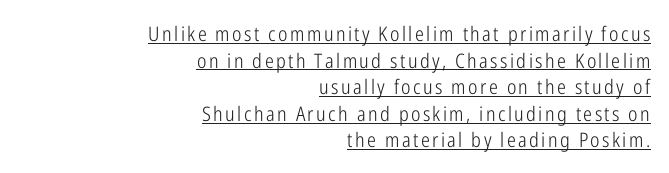
The paragraph has a hard right edge and a soft left edge. Rows of type keep a routine distance in the vertical direction. A roman cut, with each character standing at attention. Weight: not bold — regular or lighter. Each line of the rendering has a horizontal stroke beneath the glyphs.
